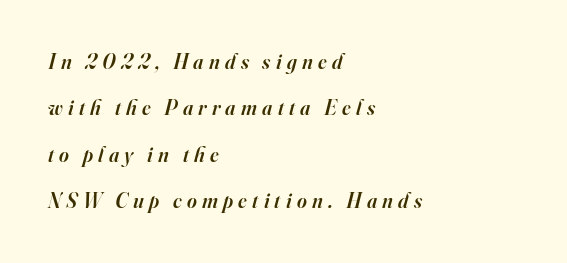
The image shows 21 px text type, italic (leaning right); set left-aligned, loose line spacing (2.21x), unusually wide letter spacing (+0.25 em), not underlined.
